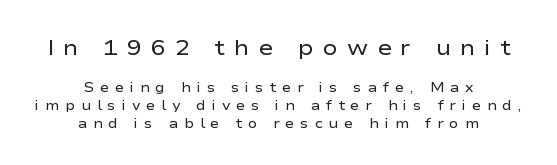
The image shows 22 px text type, upright; set centered, normal line spacing (1.26x), unusually wide letter spacing (+0.41 em), not underlined; the first (top) block is 1.57x larger.
